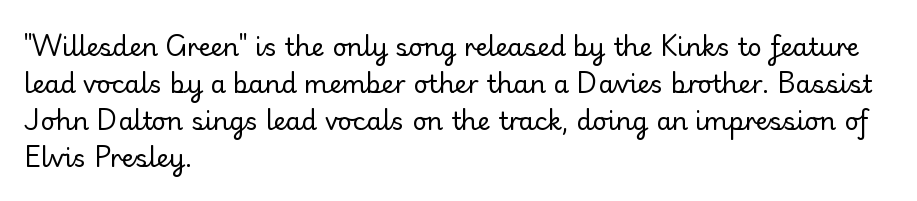
Q: Is the text bold? A: No.
Q: Is the text italic (slanted)? A: No, it is upright.
Q: Is the text underlined? A: No.
Q: How is the paragraph aligned? A: Left-aligned.
Q: Is the spacing between letters normal or unusually wide? A: Normal.
Q: Is the spacing between lines tight, normal or loose? A: Normal.
